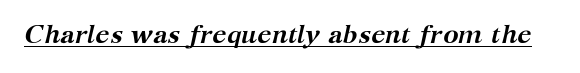
The image shows 26 px bold type, italic (leaning right); set normal letter spacing, underlined.
